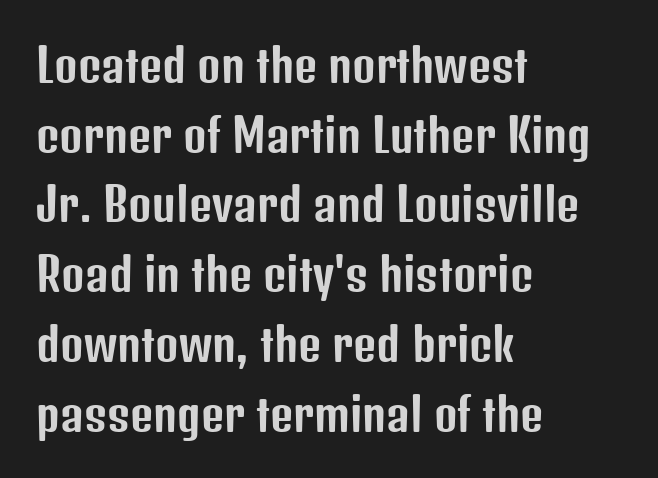
The setting favours the left margin, as ordinary paragraphs usually do. Serifs: no, the terminals of the letterforms are clean. A bare baseline throughout the passage. The letters advance in unequal steps, a hallmark of proportional type.
